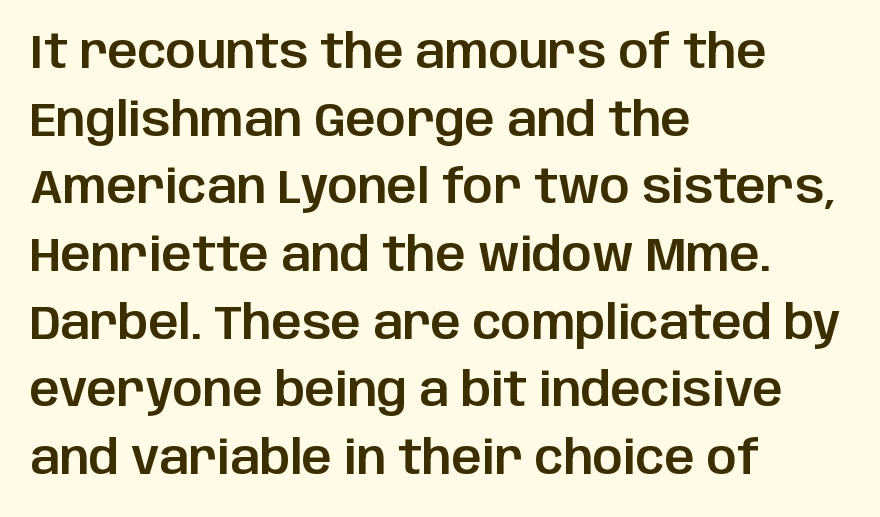
Q: Is the text italic (slanted)? A: No, it is upright.
Q: Is the typeface a serif or a sans-serif typeface? A: Sans-serif.
Q: Is the text underlined? A: No.
Q: How is the paragraph aligned? A: Left-aligned.
Q: Is the spacing between letters normal or unusually wide? A: Normal.
Q: Is the spacing between lines tight, normal or loose? A: Normal.
Q: Width (condensed, normal, or wide)? A: Normal.
Q: Stroke contrast? A: Low.
Q: x-height? A: Large.
Q: Monospaced? A: No.
